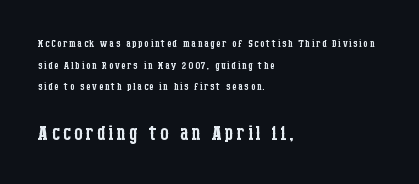
{"italic": "no", "bold": "no", "underline": "no", "align": "left", "line_spacing": "normal", "line_spacing_ratio": 1.54, "larger_block": "second", "size_ratio": 1.93, "glyph_px": 27}
